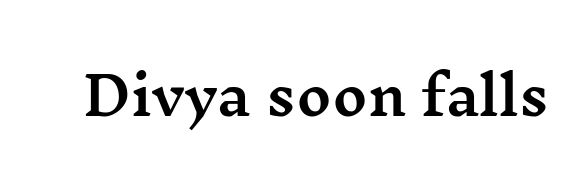
Q: Is the text italic (slanted)? A: No, it is upright.
Q: Is the typeface a serif or a sans-serif typeface? A: Serif.
Q: Is the text underlined? A: No.
Q: Is the spacing between letters normal or unusually wide? A: Normal.
Q: Width (condensed, normal, or wide)? A: Wide.
Q: Stroke contrast? A: Medium.
Q: x-height? A: Medium.
Q: Monospaced? A: No.
